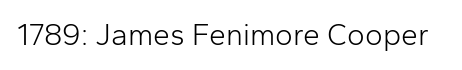
You can tell it's not italic because the verticals are truly vertical. Descender tails drop into unmarked territory. This is sans-serif lettering, the kind often seen on screens and signage. The passage shown is typed in a proportional face where columns would drift. Bold? No — there's no thickening of the strokes.
